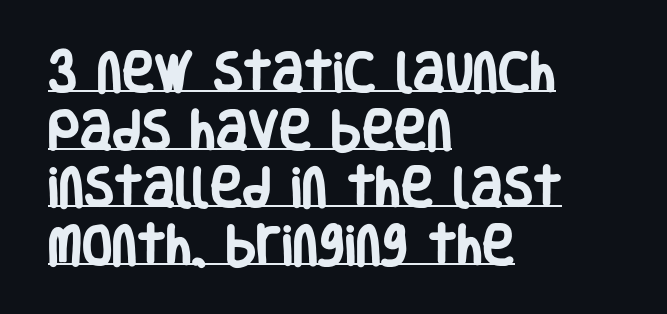
{"serif": "no", "italic": "no", "bold": "yes", "weight": "heavy", "width": "condensed", "stroke_contrast": "low", "x_height": "large", "monospaced": "no", "underline": "yes", "align": "left", "line_spacing": "normal", "line_spacing_ratio": 1.31, "letter_spacing": "normal", "letter_spacing_em": 0.0, "glyph_px": 44}
